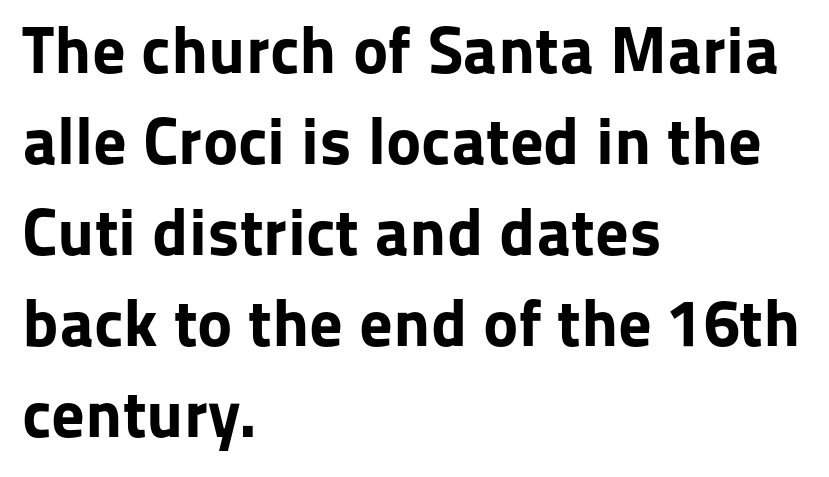
{"serif": "no", "italic": "no", "bold": "yes", "weight": "bold", "width": "normal", "stroke_contrast": "low", "x_height": "medium", "monospaced": "no", "underline": "no", "align": "left", "line_spacing": "normal", "line_spacing_ratio": 1.36, "letter_spacing": "normal", "letter_spacing_em": 0.0, "glyph_px": 67}
